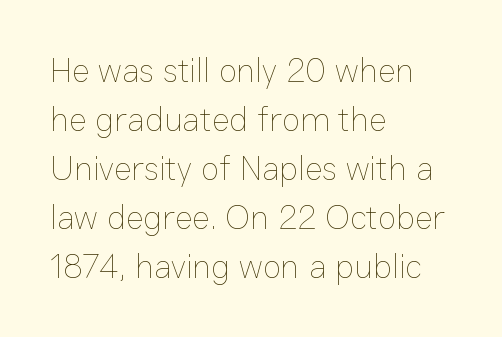
Weight: not bold — regular or lighter. The paragraph shown leans on its left margin. The lines sit at an ordinary, default distance from one another. This sample uses plain, unmodified letter spacing. Every stem runs plumb, perpendicular to the baseline. The space beneath each line is pristine and unruled.
